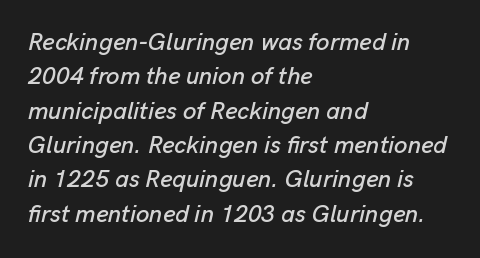
{"italic": "yes", "lean": "right", "slant_degrees": 13, "underline": "no", "align": "left", "line_spacing": "normal", "line_spacing_ratio": 1.43, "letter_spacing": "normal", "letter_spacing_em": 0.0, "glyph_px": 24}
